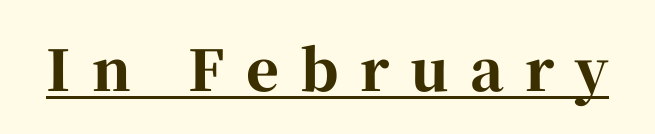
Descenders here cross a horizontal rule under the line. Notice how thick the strokes are: this is what a full bold looks like. Examine the stroke ends and you'll spot serifs. Do the characters align in a grid? No, the font is proportional. The face used here is rendered with a markedly widened letterfit.
